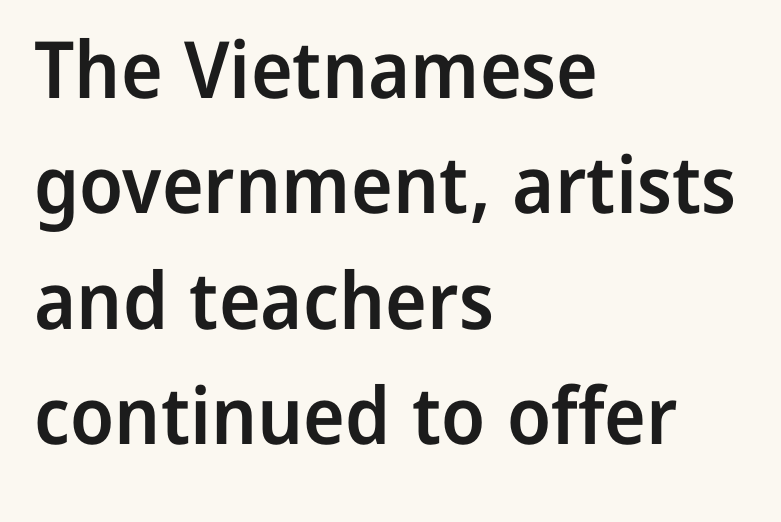
The image shows 79 px semibold sans-serif type, upright; set left-aligned, normal line spacing (1.46x), normal letter spacing, not underlined; low stroke contrast and a medium x-height.
